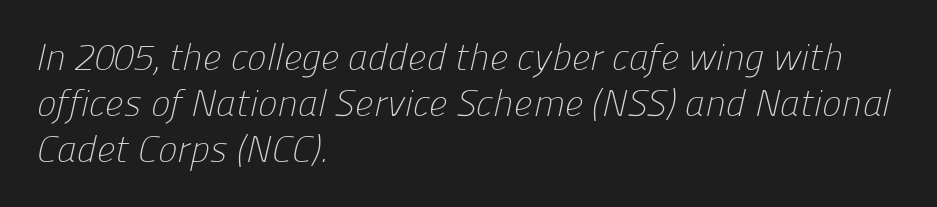
{"serif": "no", "bold": "no", "weight": "light", "width": "normal", "stroke_contrast": "low", "x_height": "medium", "monospaced": "no", "underline": "no", "align": "left", "line_spacing": "normal", "line_spacing_ratio": 1.25, "letter_spacing": "normal", "letter_spacing_em": 0.0, "glyph_px": 37}
